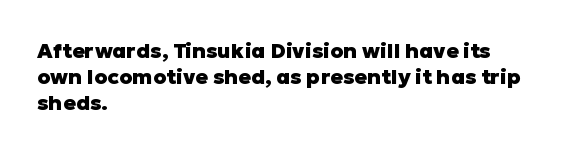
Q: Is the text bold? A: Yes.
Q: Is the text italic (slanted)? A: No, it is upright.
Q: Is the text underlined? A: No.
Q: How is the paragraph aligned? A: Left-aligned.
Q: Is the spacing between letters normal or unusually wide? A: Normal.
Q: Is the spacing between lines tight, normal or loose? A: Normal.
